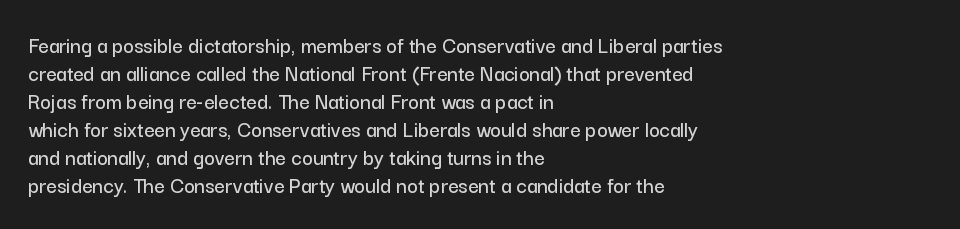
{"italic": "no", "underline": "no", "align": "left", "line_spacing_ratio": 1.22, "letter_spacing": "normal", "letter_spacing_em": 0.0, "glyph_px": 23}
